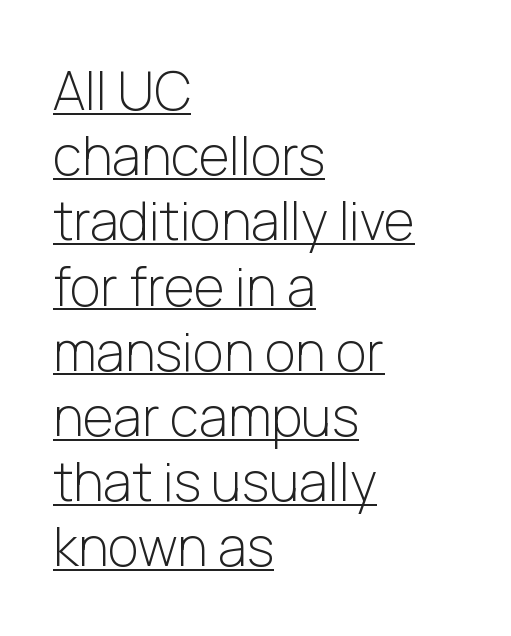
The image shows 53 px light sans-serif type, upright; set left-aligned, line spacing 1.23x, normal letter spacing, underlined; low stroke contrast and a medium x-height.
